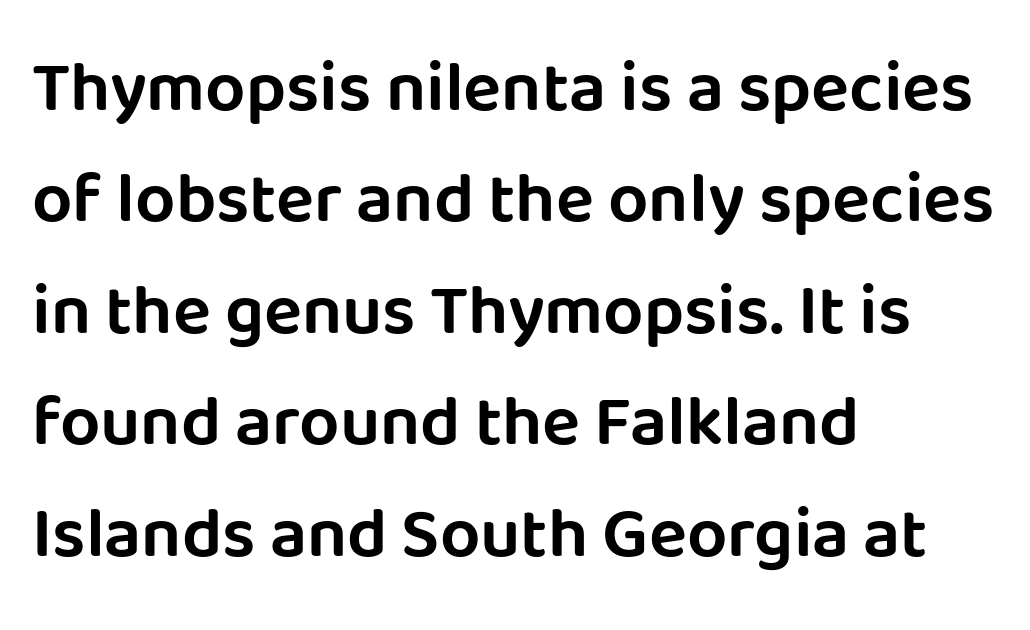
The image shows 71 px sans-serif type, upright; set left-aligned, normal line spacing (1.57x), normal letter spacing, not underlined; low stroke contrast and a large x-height.
